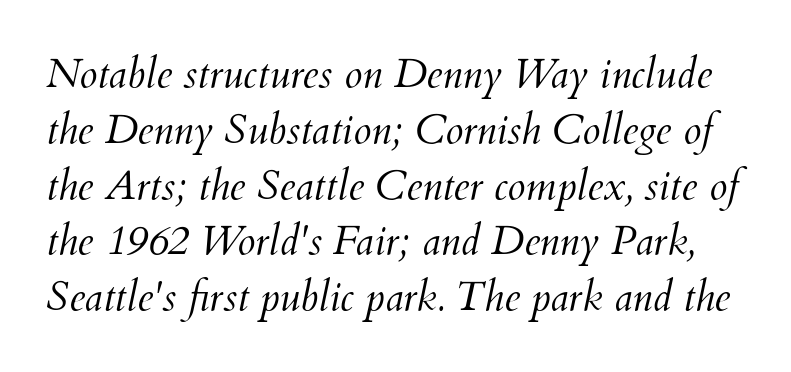
The image shows 41 px light type, italic (leaning right); set normal line spacing (1.36x), normal letter spacing, not underlined; medium stroke contrast and a small x-height.
